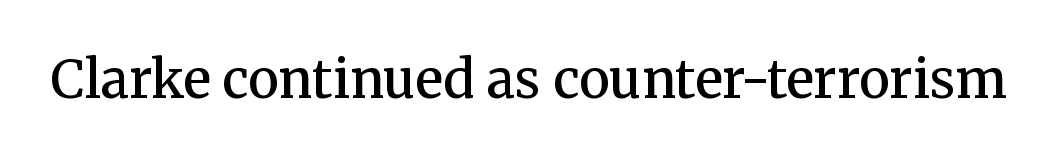
Q: Is the text bold? A: Semi-bold.
Q: Is the text italic (slanted)? A: No, it is upright.
Q: Is the typeface a serif or a sans-serif typeface? A: Serif.
Q: Is the text underlined? A: No.
Q: Is the spacing between letters normal or unusually wide? A: Normal.
Q: Width (condensed, normal, or wide)? A: Normal.
Q: Stroke contrast? A: Medium.
Q: x-height? A: Medium.
Q: Monospaced? A: No.
